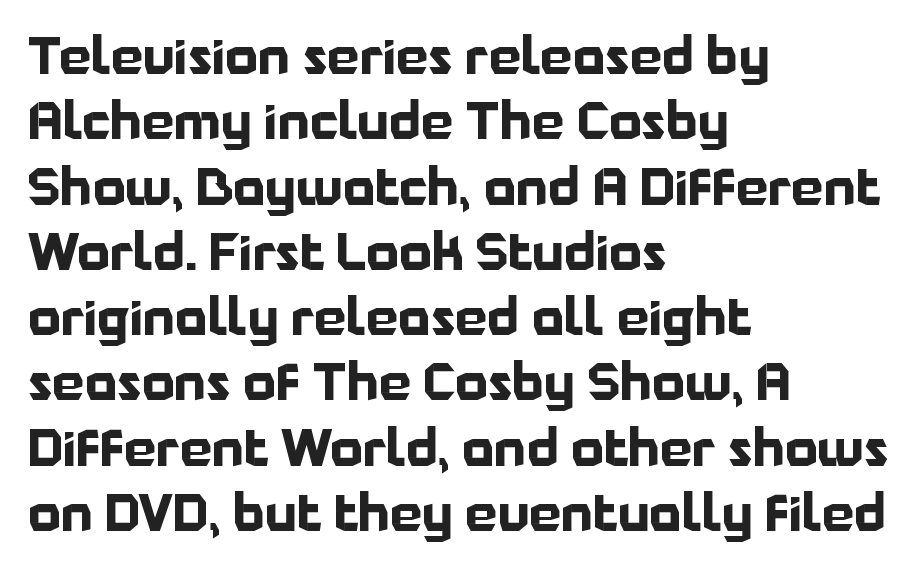
{"serif": "no", "italic": "no", "bold": "yes", "weight": "bold", "width": "normal", "stroke_contrast": "low", "x_height": "medium", "monospaced": "no", "underline": "no", "align": "left", "line_spacing": "normal", "line_spacing_ratio": 1.28, "letter_spacing": "normal", "letter_spacing_em": 0.0, "glyph_px": 51}
